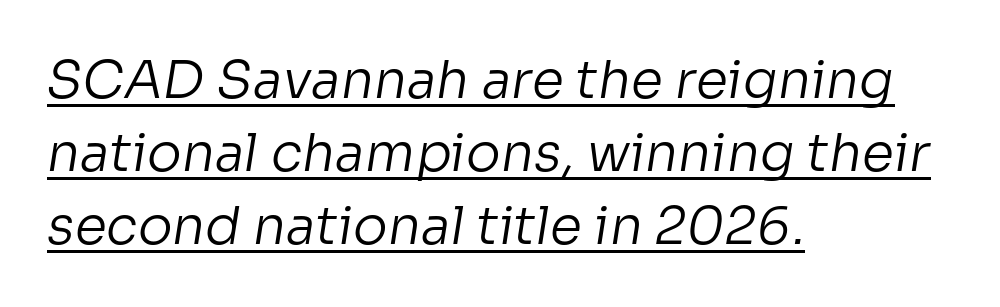
{"serif": "no", "bold": "no", "weight": "regular", "width": "normal", "stroke_contrast": "low", "x_height": "medium", "monospaced": "no", "underline": "yes", "align": "left", "line_spacing": "normal", "line_spacing_ratio": 1.4, "letter_spacing": "normal", "letter_spacing_em": 0.0, "glyph_px": 52}
